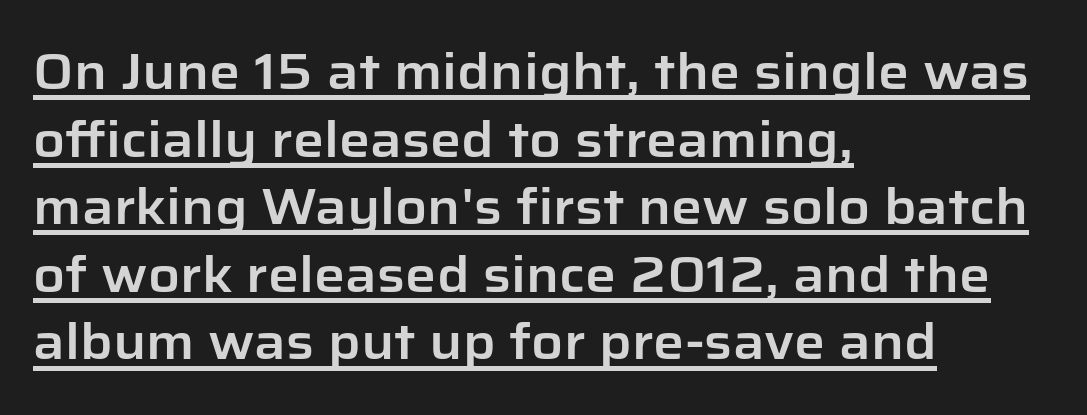
Q: Is the text italic (slanted)? A: No, it is upright.
Q: Is the typeface a serif or a sans-serif typeface? A: Sans-serif.
Q: Is the text underlined? A: Yes.
Q: How is the paragraph aligned? A: Left-aligned.
Q: Is the spacing between letters normal or unusually wide? A: Normal.
Q: Is the spacing between lines tight, normal or loose? A: Normal.
Q: Width (condensed, normal, or wide)? A: Normal.
Q: Stroke contrast? A: Low.
Q: x-height? A: Medium.
Q: Monospaced? A: No.
